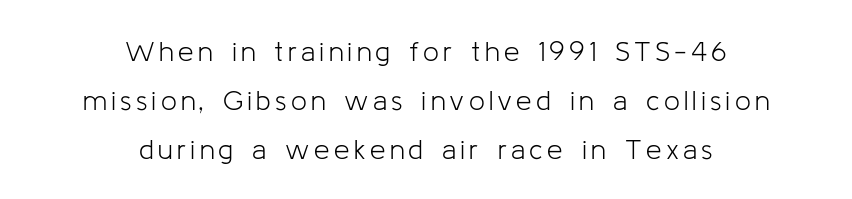
{"serif": "no", "italic": "no", "bold": "no", "weight": "light", "width": "normal", "stroke_contrast": "low", "x_height": "medium", "monospaced": "no", "underline": "no", "align": "center", "line_spacing_ratio": 1.75, "glyph_px": 28}
